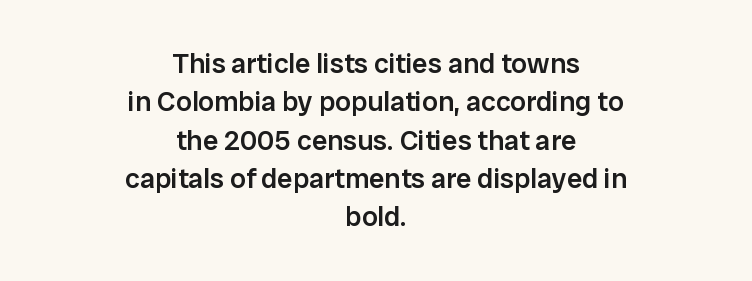
Q: Is the text bold? A: Semi-bold.
Q: Is the text italic (slanted)? A: No, it is upright.
Q: Is the typeface a serif or a sans-serif typeface? A: Sans-serif.
Q: Is the text underlined? A: No.
Q: How is the paragraph aligned? A: Centered.
Q: Is the spacing between letters normal or unusually wide? A: Normal.
Q: Is the spacing between lines tight, normal or loose? A: Normal.
Q: Width (condensed, normal, or wide)? A: Normal.
Q: Stroke contrast? A: Low.
Q: x-height? A: Medium.
Q: Monospaced? A: No.
